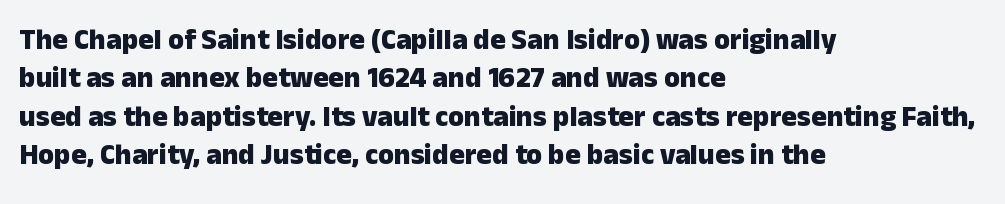
{"serif": "no", "italic": "no", "bold": "yes", "weight": "heavy", "width": "normal", "stroke_contrast": "low", "x_height": "medium", "monospaced": "no", "underline": "no", "align": "left", "line_spacing": "normal", "line_spacing_ratio": 1.32, "letter_spacing": "normal", "letter_spacing_em": 0.0, "glyph_px": 29}
